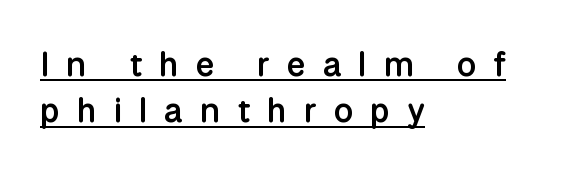
The image shows 34 px semibold sans-serif type, upright; set left-aligned, normal line spacing (1.36x), unusually wide letter spacing (+0.49 em), underlined; low stroke contrast and a medium x-height.
